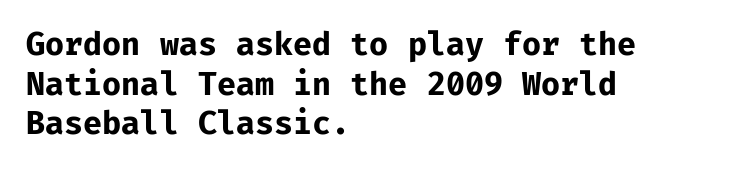
Designer's note — italics off, roman on. Does the copy run flush right? No — it runs flush left. The passage shown is typed in a monospace face where columns stay perfectly aligned. Regarding leading, the lines here are spaced in the standard way. The words here are not underlined. Nope, no serifs anywhere on these letters.
